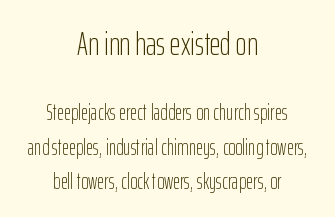
The image shows 33 px light, condensed sans-serif type, upright; set centered, normal line spacing (1.57x), normal letter spacing, not underlined; the first (top) block is 1.5x larger; low stroke contrast and a medium x-height.
